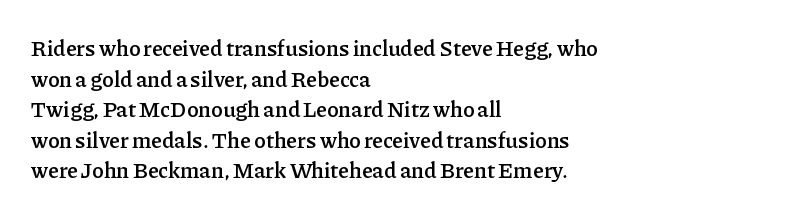
Q: Is the text bold? A: Semi-bold.
Q: Is the text italic (slanted)? A: No, it is upright.
Q: Is the text underlined? A: No.
Q: How is the paragraph aligned? A: Left-aligned.
Q: Is the spacing between letters normal or unusually wide? A: Normal.
Q: Is the spacing between lines tight, normal or loose? A: Normal.
